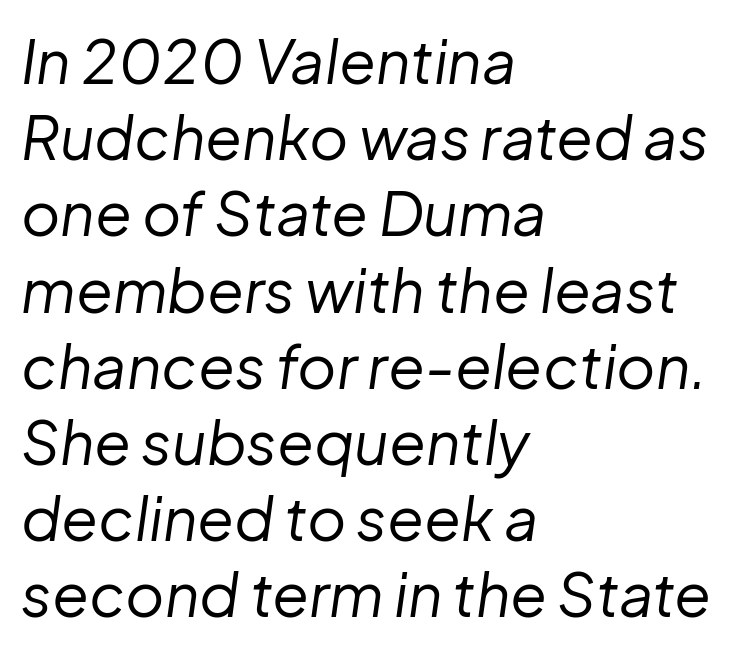
Q: Is the text bold? A: No.
Q: Is the text italic (slanted)? A: Yes, it leans right by about 8 degrees.
Q: Is the text underlined? A: No.
Q: How is the paragraph aligned? A: Left-aligned.
Q: Is the spacing between letters normal or unusually wide? A: Normal.
Q: Is the spacing between lines tight, normal or loose? A: Normal.
Q: Width (condensed, normal, or wide)? A: Normal.
Q: Stroke contrast? A: Low.
Q: x-height? A: Medium.
Q: Monospaced? A: No.
